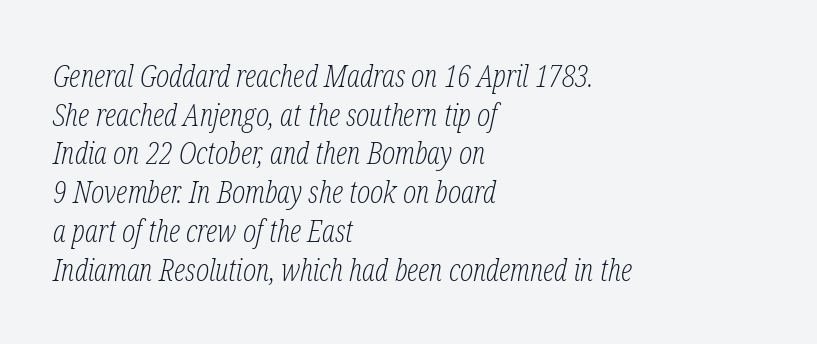
Stem width sits at or under what a default text font uses. Short and long lines alike share a common starting point at left. The space directly below the letters is spotless. Observe the lean: these are italic letterforms. Students, observe: this is what conventionally led text looks like.
